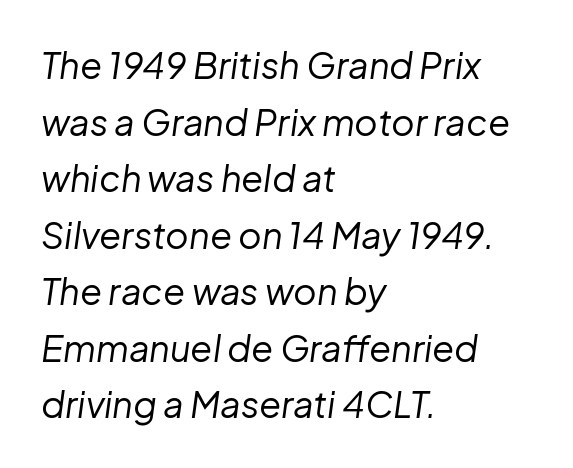
Q: Is the text bold? A: No.
Q: Is the text italic (slanted)? A: Yes, it leans right by about 8 degrees.
Q: Is the text underlined? A: No.
Q: How is the paragraph aligned? A: Left-aligned.
Q: Is the spacing between letters normal or unusually wide? A: Normal.
Q: Is the spacing between lines tight, normal or loose? A: Normal.
Q: Width (condensed, normal, or wide)? A: Normal.
Q: Stroke contrast? A: Low.
Q: x-height? A: Medium.
Q: Monospaced? A: No.
